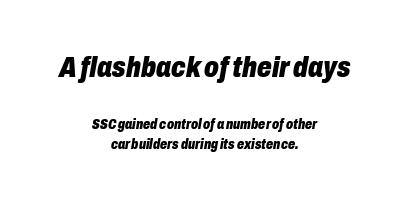
The image shows 29 px heavy, condensed type, italic (leaning right); set centered, normal line spacing (1.44x), normal letter spacing, not underlined; the first (top) block is 2.07x larger; low stroke contrast and a medium x-height.
